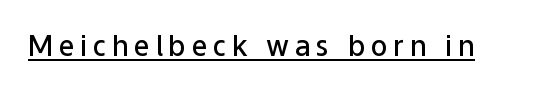
The lettering stays uniformly vertical, giving the passage a roman look. The face used here appears with an underline applied. What kind of face is this? One without serifs — a sans. Is the type bold? Partly — it's a semibold, heavier than regular but not fully bold. Each word looks stretched out because of the extra space between its letters.
